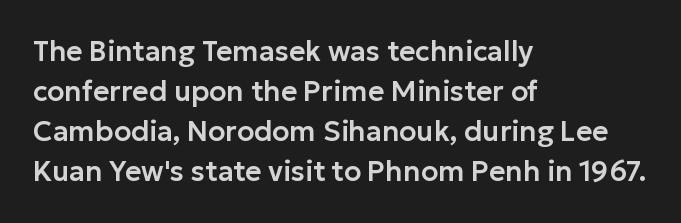
Note: no serifs on the glyphs. Looks like regular typesetting: each glyph gets only the width it needs. This rendering leaves character spacing at its baseline value. The gap between lines stays unmarked. No italicization has been applied; the sample stays upright. Vertical spacing — default.
